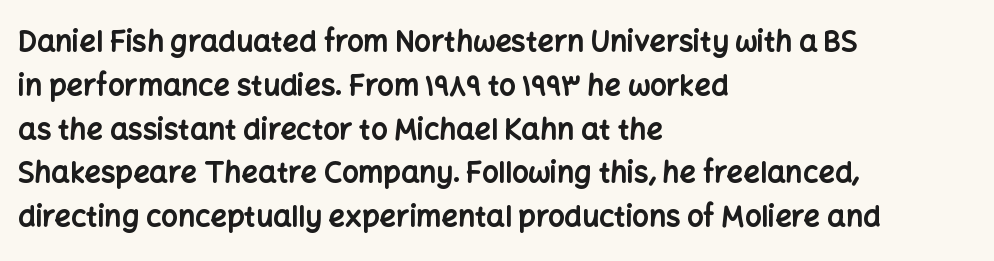
The image shows 29 px bold sans-serif type, upright; set left-aligned, normal line spacing (1.51x), normal letter spacing, not underlined; low stroke contrast and a medium x-height.
